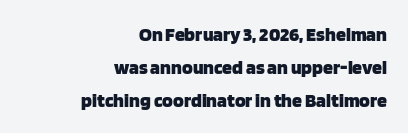
The image shows 20 px bold type, upright; set right-aligned, normal line spacing (1.65x), normal letter spacing, not underlined.
